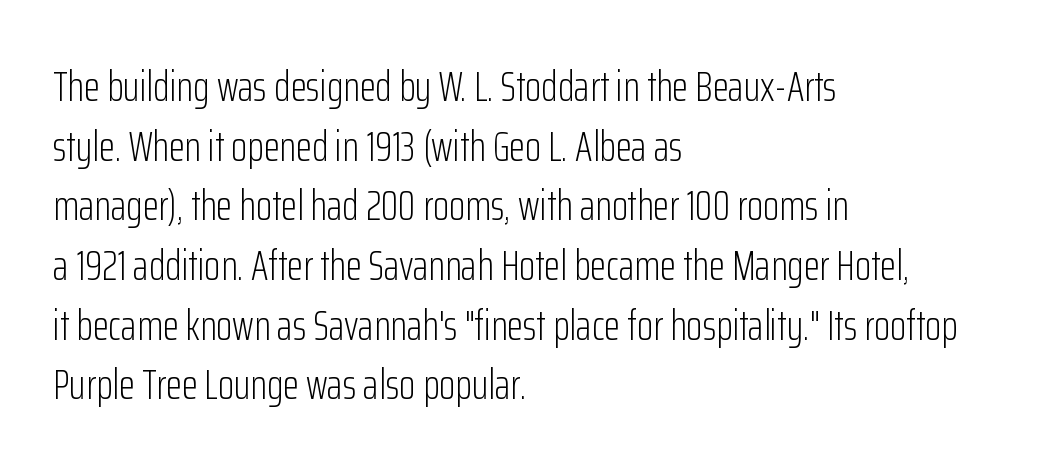
Stem width sits at or under what a default text font uses. Students, note that the glyphs here touch the page at normal intervals. Nope, no serifs anywhere on these letters. Normally led — the rows are evenly, conventionally spaced. Horizontally, the lines are justified to the leading edge only. A bare baseline throughout the passage.
